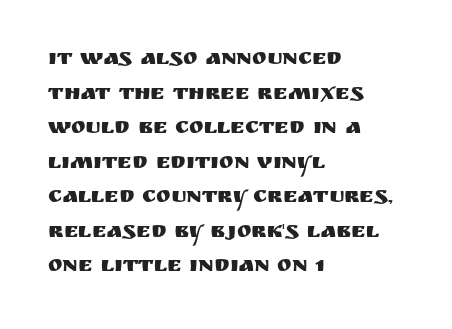
The image shows 22 px text type, upright; set left-aligned, normal line spacing (1.57x), normal letter spacing, not underlined.
